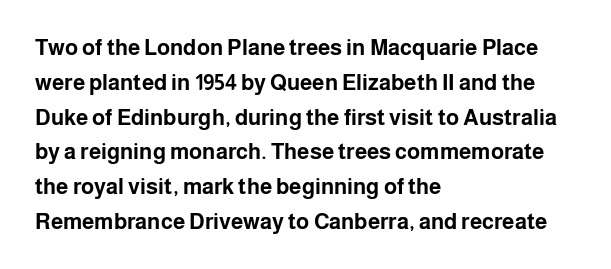
{"italic": "no", "bold": "yes", "underline": "no", "align": "left", "line_spacing": "normal", "line_spacing_ratio": 1.58, "letter_spacing": "normal", "letter_spacing_em": 0.0, "glyph_px": 22}
